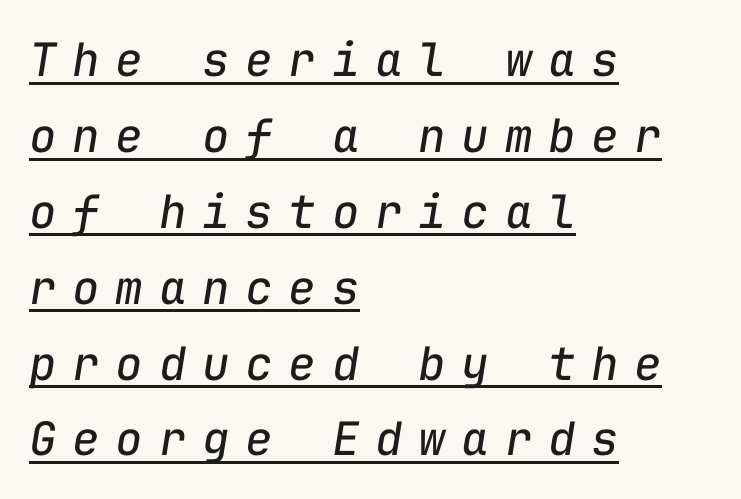
Is there much room between lines? A standard amount, neither cramped nor airy. Layout note: lines flush left. The whole block is typeset with a tilt. The lettering is marked with a stroke running underneath it. The tracking reads as deliberately expanded to a designer's eye.
